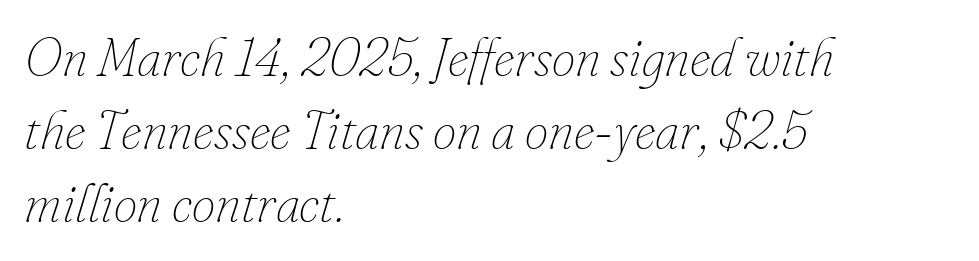
{"italic": "yes", "lean": "right", "slant_degrees": 16, "bold": "no", "weight": "thin", "width": "normal", "stroke_contrast": "low", "x_height": "small", "monospaced": "no", "underline": "no", "align": "left", "line_spacing": "normal", "line_spacing_ratio": 1.38, "letter_spacing": "normal", "letter_spacing_em": 0.0, "glyph_px": 53}
